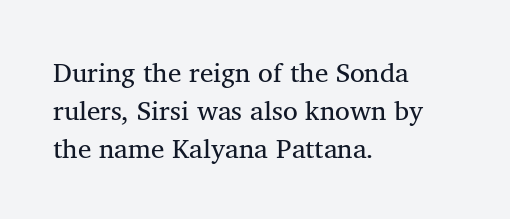
Q: Is the text bold? A: No.
Q: Is the text italic (slanted)? A: No, it is upright.
Q: Is the text underlined? A: No.
Q: How is the paragraph aligned? A: Left-aligned.
Q: Is the spacing between letters normal or unusually wide? A: Normal.
Q: Is the spacing between lines tight, normal or loose? A: Normal.
